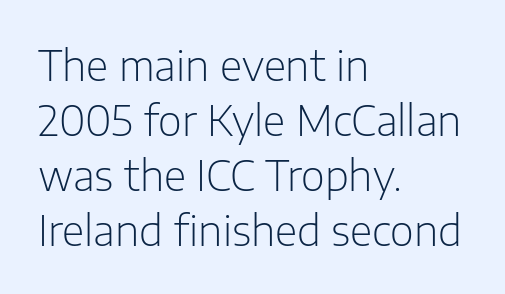
The image shows 41 px light sans-serif type, upright; set left-aligned, normal line spacing (1.34x), normal letter spacing, not underlined; low stroke contrast and a medium x-height.
